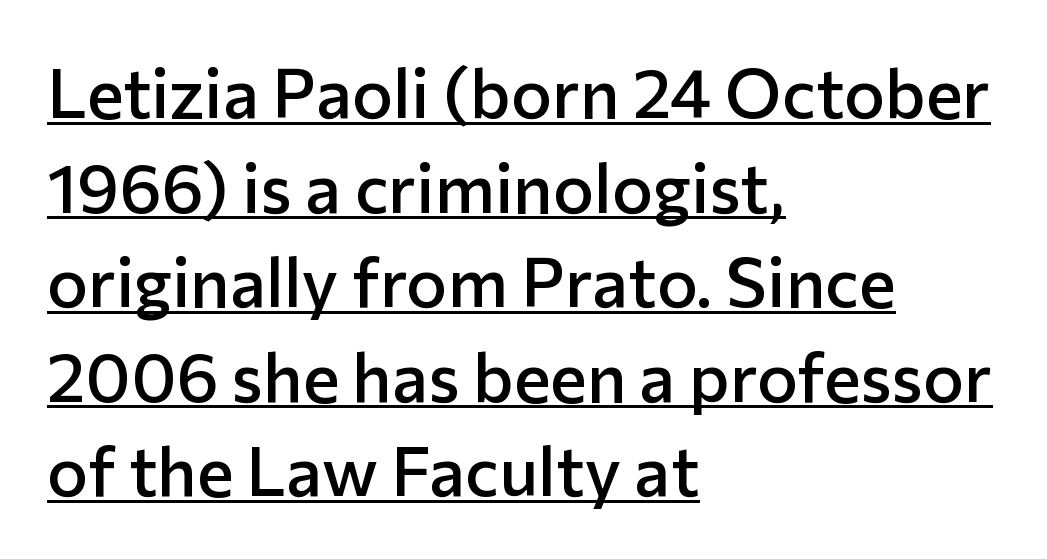
The image shows 69 px semibold sans-serif type, upright; set left-aligned, normal line spacing (1.37x), normal letter spacing, underlined; low stroke contrast and a medium x-height.
